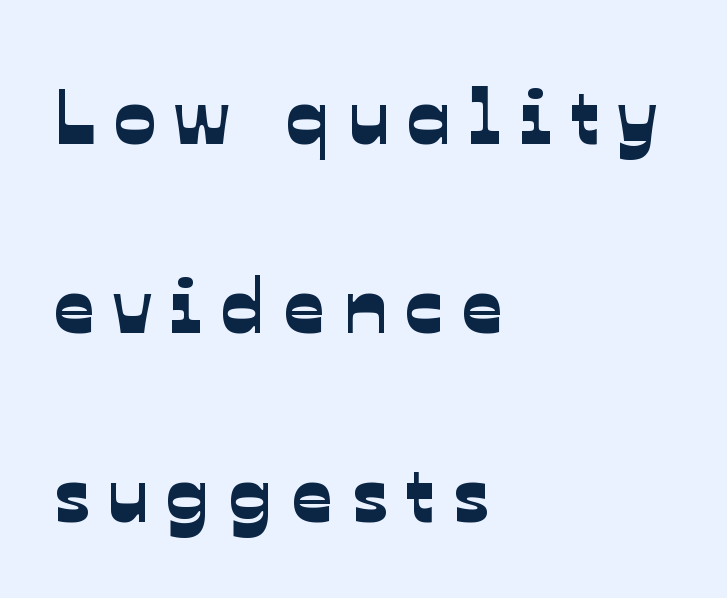
Q: Is the typeface a serif or a sans-serif typeface? A: Sans-serif.
Q: Is the text underlined? A: No.
Q: How is the paragraph aligned? A: Left-aligned.
Q: Is the spacing between letters normal or unusually wide? A: Unusually wide.
Q: Is the spacing between lines tight, normal or loose? A: Loose.
Q: Width (condensed, normal, or wide)? A: Normal.
Q: Stroke contrast? A: Low.
Q: x-height? A: Medium.
Q: Monospaced? A: No.
